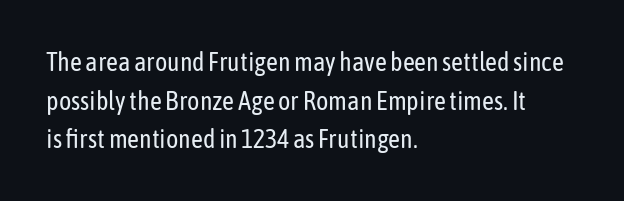
The image shows 26 px text type, upright; set left-aligned, normal line spacing (1.49x), normal letter spacing, not underlined.
